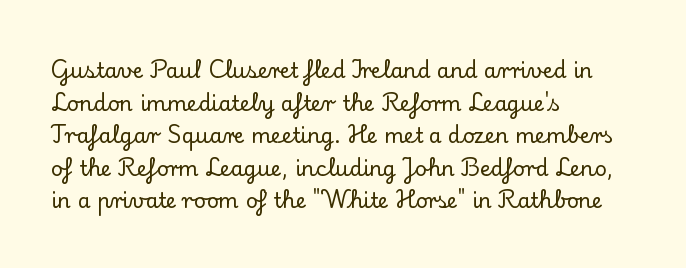
Q: Is the text italic (slanted)? A: No, it is upright.
Q: Is the text underlined? A: No.
Q: How is the paragraph aligned? A: Left-aligned.
Q: Is the spacing between letters normal or unusually wide? A: Normal.
Q: Is the spacing between lines tight, normal or loose? A: Normal.
